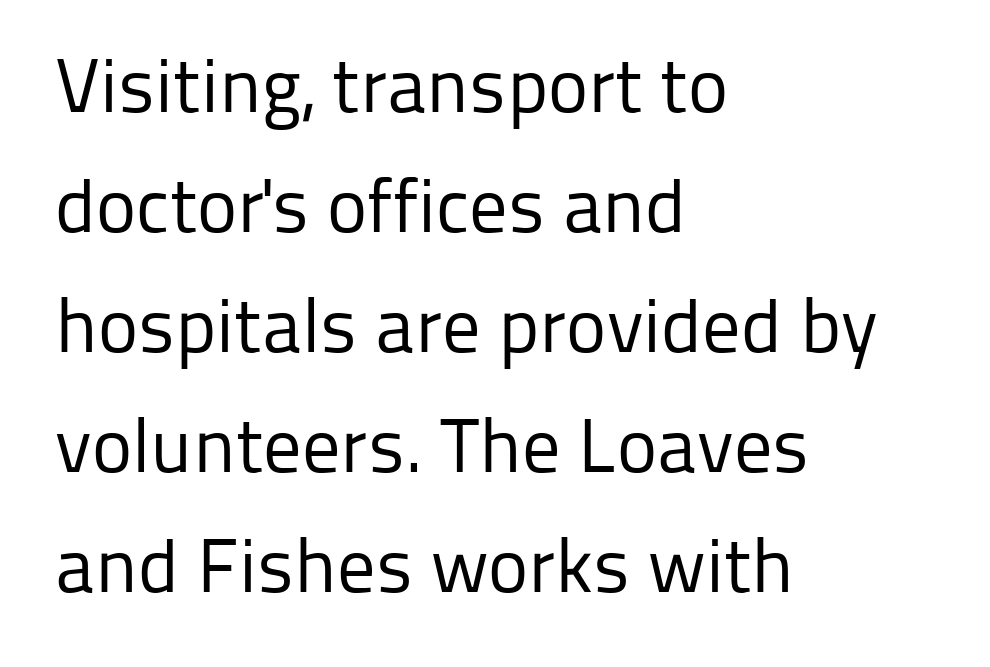
The image shows 76 px regular-weight sans-serif type, upright; set left-aligned, normal line spacing (1.58x), normal letter spacing, not underlined; low stroke contrast and a medium x-height.
